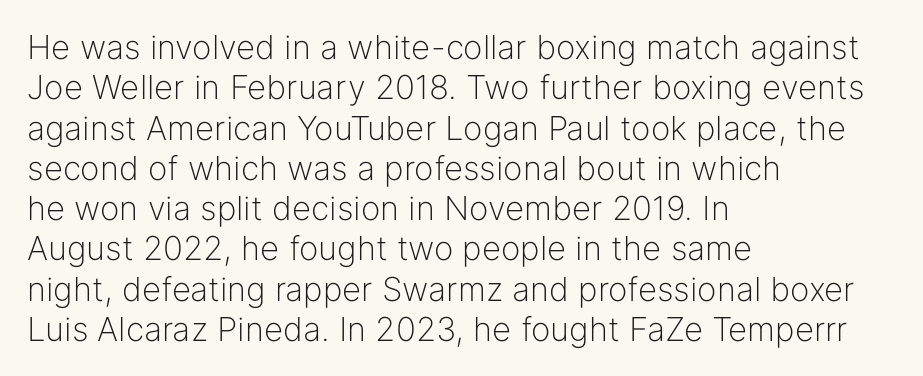
The image shows 33 px light sans-serif type, upright; set left-aligned, line spacing 1.22x, normal letter spacing, not underlined; low stroke contrast and a medium x-height.
